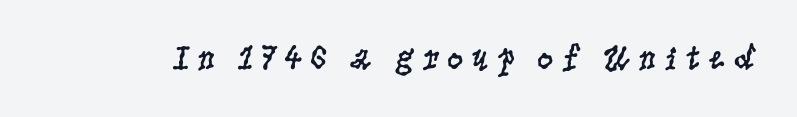
{"serif": "yes", "bold": "no", "weight": "regular", "width": "condensed", "stroke_contrast": "low", "x_height": "large", "monospaced": "no", "underline": "no", "letter_spacing": "wide", "letter_spacing_em": 0.2, "glyph_px": 36}
